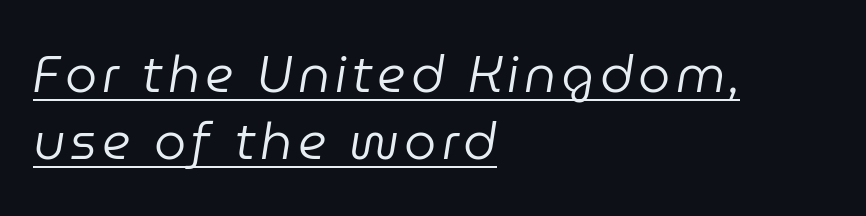
Proportional: the letters do not fall into vertical columns. Regarding leading, the lines here are spaced in the standard way. Notice how the stems are inclined rather than vertical — that's the hallmark of italics. All the whitespace from short lines collects on the right. Beneath each row of characters lies a ruled line. The letterforms sit at book weight or below.
